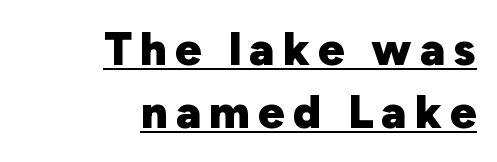
{"serif": "no", "italic": "no", "bold": "yes", "weight": "heavy", "width": "normal", "stroke_contrast": "low", "x_height": "medium", "monospaced": "no", "underline": "yes", "align": "right", "line_spacing": "normal", "line_spacing_ratio": 1.37, "glyph_px": 46}
